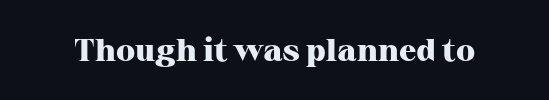
The image shows 32 px heavy serif type, upright; set normal letter spacing, not underlined; high stroke contrast and a medium x-height.
